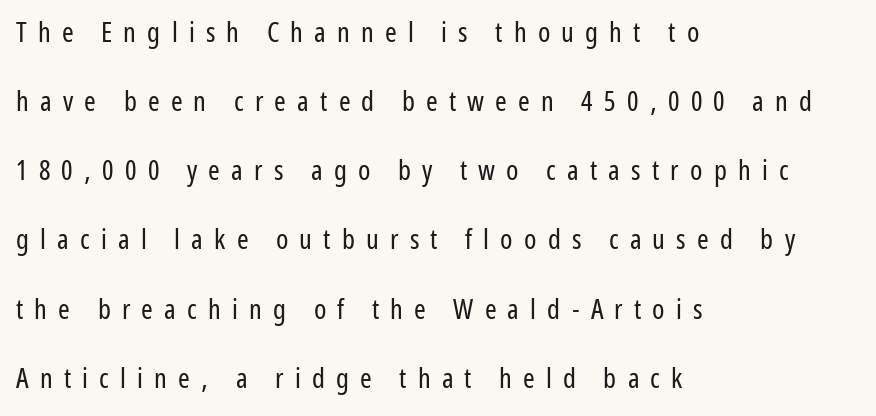
Q: Is the text bold? A: No.
Q: Is the text italic (slanted)? A: No, it is upright.
Q: Is the typeface a serif or a sans-serif typeface? A: Sans-serif.
Q: Is the text underlined? A: No.
Q: How is the paragraph aligned? A: Left-aligned.
Q: Is the spacing between letters normal or unusually wide? A: Unusually wide.
Q: Is the spacing between lines tight, normal or loose? A: Loose.
Q: Width (condensed, normal, or wide)? A: Condensed.
Q: Stroke contrast? A: Low.
Q: x-height? A: Medium.
Q: Monospaced? A: No.
